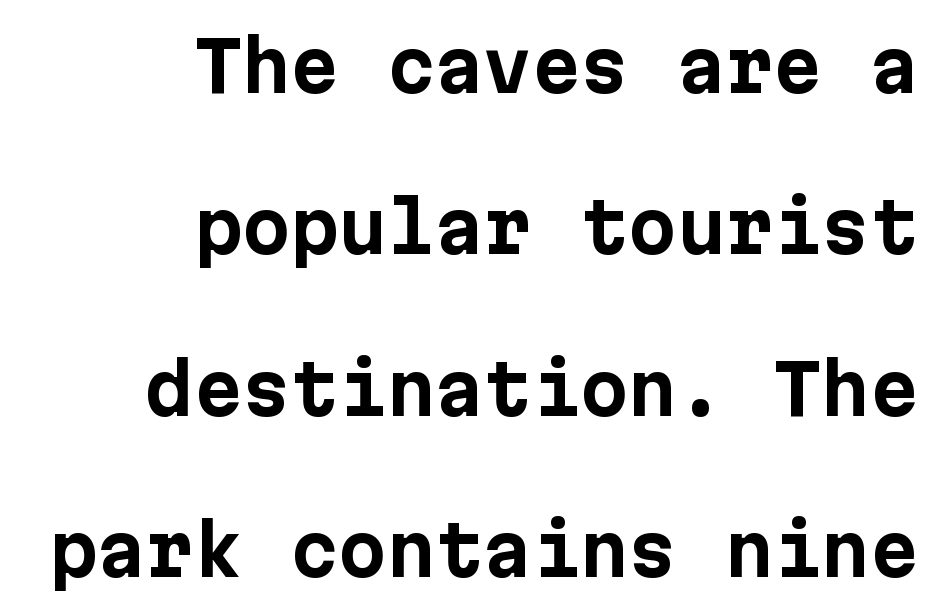
{"serif": "no", "italic": "no", "bold": "yes", "weight": "bold", "width": "normal", "stroke_contrast": "low", "x_height": "medium", "underline": "no", "align": "right", "line_spacing": "loose", "line_spacing_ratio": 2.34, "letter_spacing": "normal", "letter_spacing_em": 0.0, "glyph_px": 69}
